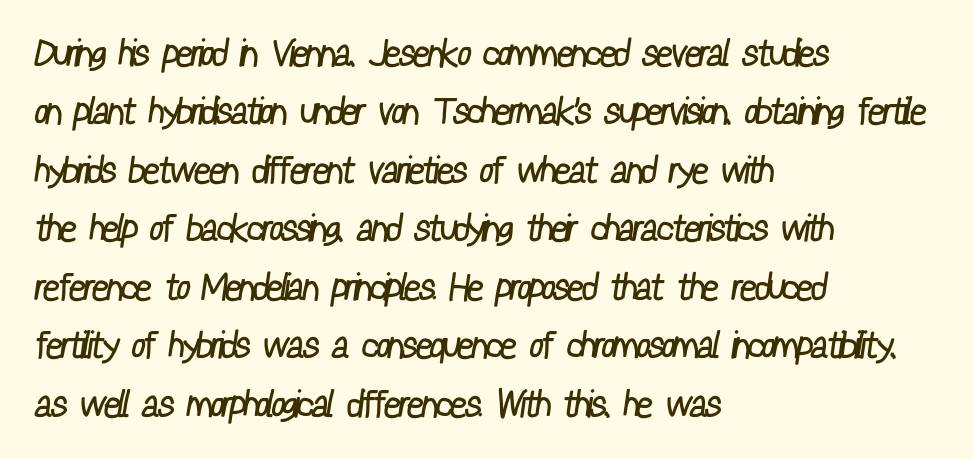
The image shows 37 px regular-weight, condensed sans-serif type; set left-aligned, normal line spacing (1.58x), normal letter spacing, not underlined; low stroke contrast and a medium x-height.
